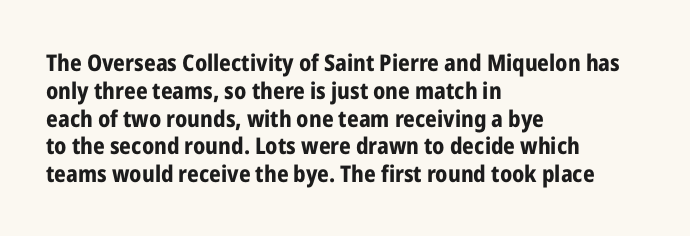
{"italic": "no", "bold": "yes", "underline": "no", "align": "left", "line_spacing_ratio": 1.21, "letter_spacing": "normal", "letter_spacing_em": 0.0, "glyph_px": 23}
